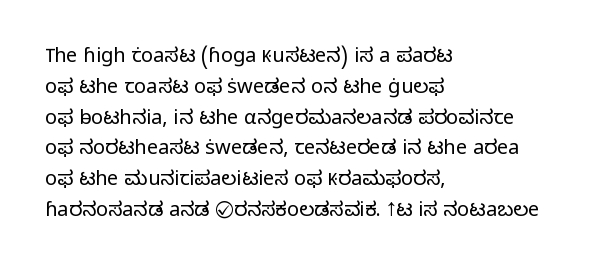
The image shows 20 px text type, upright; set left-aligned, normal line spacing (1.54x), normal letter spacing, not underlined.
